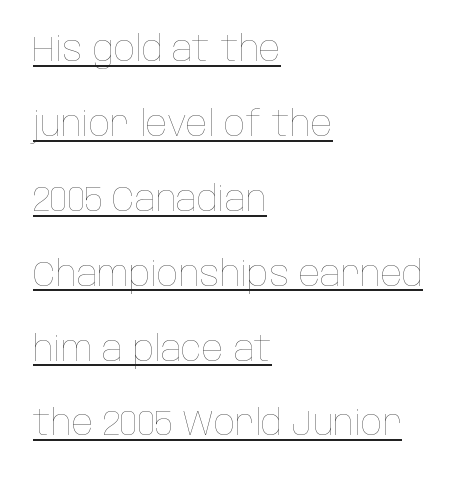
{"italic": "no", "bold": "no", "weight": "thin", "width": "condensed", "stroke_contrast": "low", "x_height": "large", "monospaced": "no", "underline": "yes", "align": "left", "line_spacing": "loose", "line_spacing_ratio": 2.14, "letter_spacing": "normal", "letter_spacing_em": 0.0, "glyph_px": 35}
